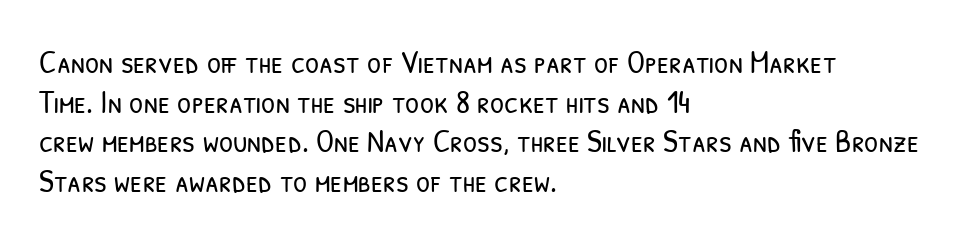
The foot of each line stays bare and open. You could call the tracking neutral — neither tight nor loose. This reads as an unemphasized weight, regular at the heaviest. The lines are quadded left. The letters carry no serifs — their stems end cleanly without finishing strokes.
